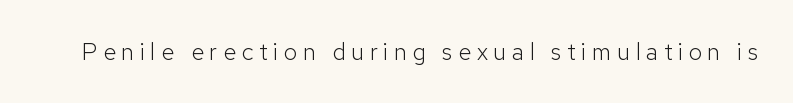
The image shows 24 px text type, upright; set unusually wide letter spacing (+0.23 em), not underlined.
